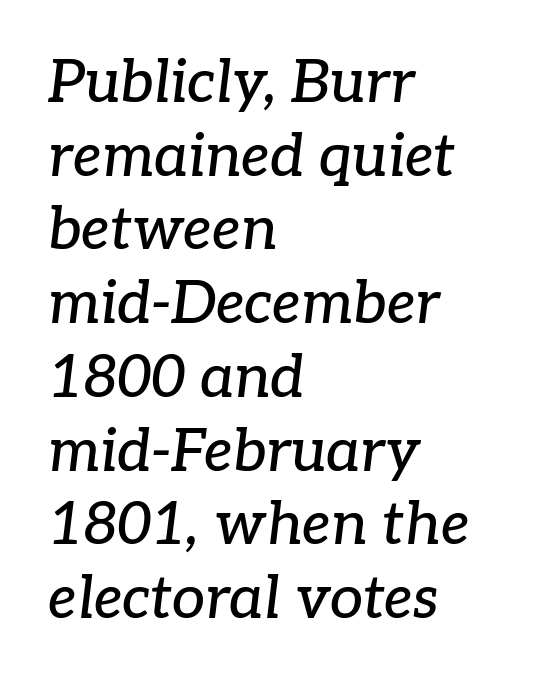
Q: Is the text italic (slanted)? A: Yes, it leans right by about 7 degrees.
Q: Is the typeface a serif or a sans-serif typeface? A: Serif.
Q: Is the text underlined? A: No.
Q: How is the paragraph aligned? A: Left-aligned.
Q: Is the spacing between letters normal or unusually wide? A: Normal.
Q: Is the spacing between lines tight, normal or loose? A: Normal.
Q: Width (condensed, normal, or wide)? A: Normal.
Q: Stroke contrast? A: Low.
Q: x-height? A: Medium.
Q: Monospaced? A: No.
